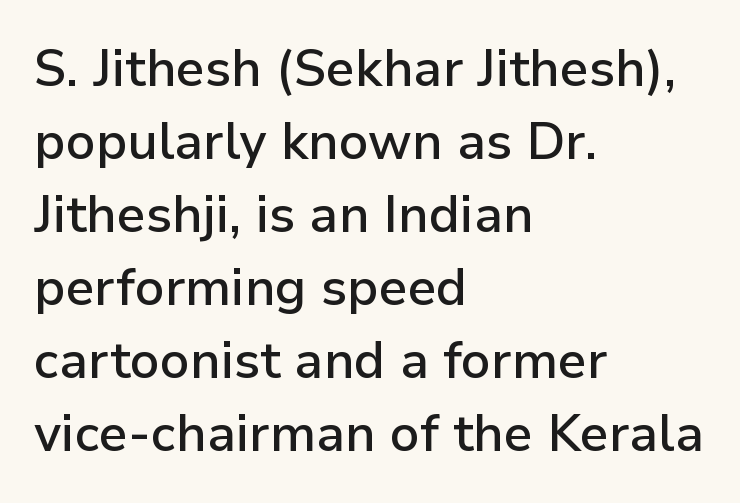
This sample has the flowing, uneven cadence of proportional lettering. Descenders are the only things crossing below the line. The passage is arranged the way most books set body copy — flush left. Between one letter and the next there's only the usual sliver of space.
